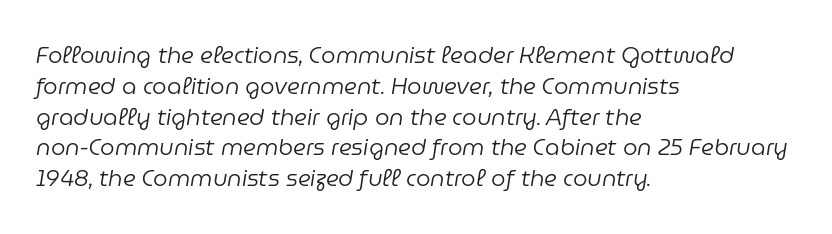
Q: Is the text bold? A: No.
Q: Is the text italic (slanted)? A: Yes, it leans right by about 9 degrees.
Q: Is the text underlined? A: No.
Q: How is the paragraph aligned? A: Left-aligned.
Q: Is the spacing between letters normal or unusually wide? A: Normal.
Q: Is the spacing between lines tight, normal or loose? A: Normal.
